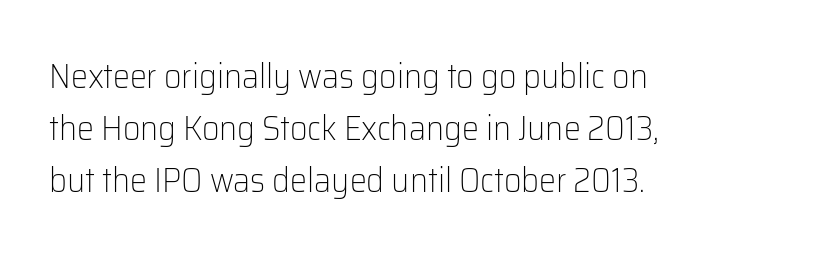
Q: Is the text bold? A: No.
Q: Is the text italic (slanted)? A: No, it is upright.
Q: Is the typeface a serif or a sans-serif typeface? A: Sans-serif.
Q: Is the text underlined? A: No.
Q: How is the paragraph aligned? A: Left-aligned.
Q: Is the spacing between letters normal or unusually wide? A: Normal.
Q: Is the spacing between lines tight, normal or loose? A: Normal.
Q: Width (condensed, normal, or wide)? A: Normal.
Q: Stroke contrast? A: Low.
Q: x-height? A: Medium.
Q: Monospaced? A: No.
